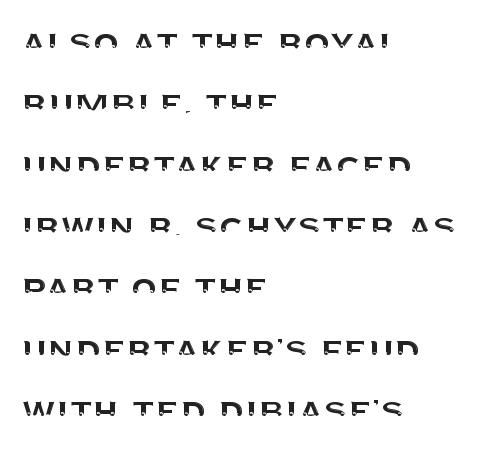
{"serif": "no", "italic": "no", "width": "normal", "stroke_contrast": "medium", "x_height": "large", "monospaced": "no", "underline": "no", "align": "left", "line_spacing": "normal", "line_spacing_ratio": 1.46, "letter_spacing": "normal", "letter_spacing_em": 0.0, "glyph_px": 42}
